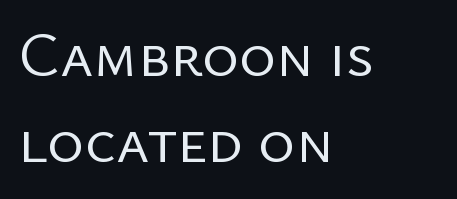
{"serif": "no", "italic": "no", "bold": "no", "weight": "regular", "width": "normal", "stroke_contrast": "low", "x_height": "medium", "monospaced": "no", "underline": "no", "align": "left", "line_spacing": "normal", "line_spacing_ratio": 1.36, "letter_spacing": "normal", "letter_spacing_em": 0.0, "glyph_px": 63}
